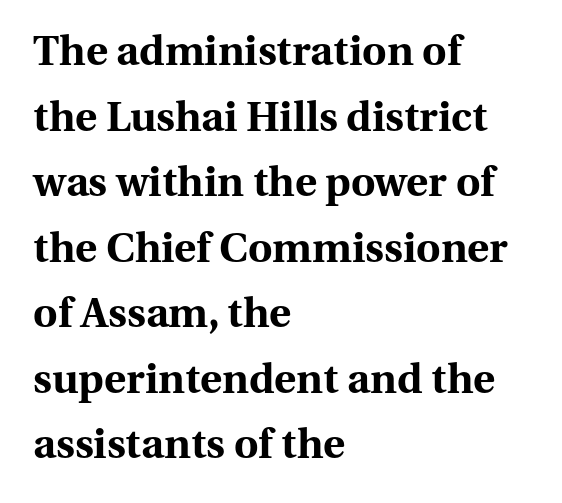
Descender tails drop into unmarked territory. Examine the stroke ends and you'll spot serifs. The face used here is proportionally spaced, like ordinary book or web type. How heavy is the stroke? Heavy — this is a bold.
